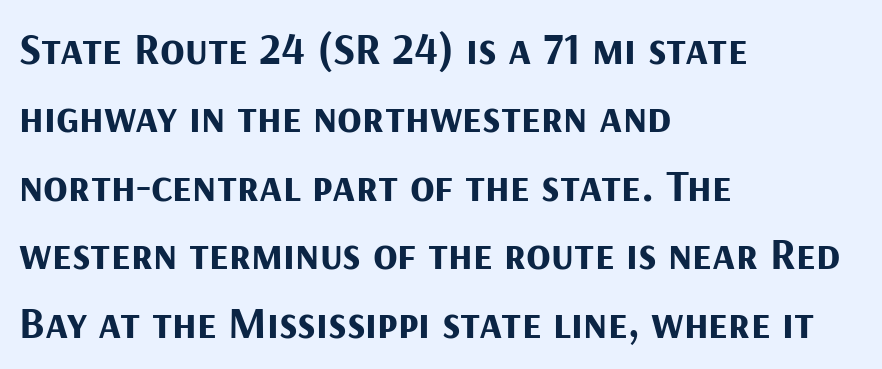
Line beginnings align vertically; line endings do not. Font category for this specimen: sans-serif. Every letter is thick-stroked: bold, no question. The specimen reads as upright at a glance. Rows of type keep a routine distance in the vertical direction.
